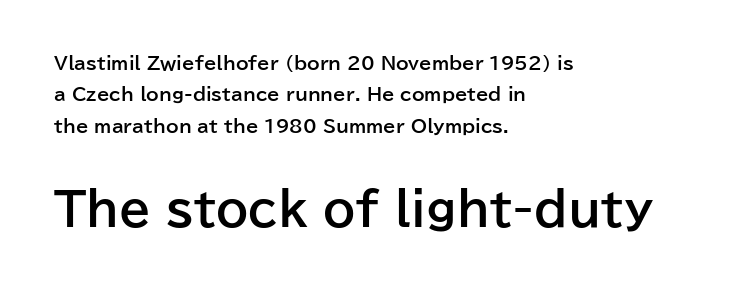
{"serif": "no", "italic": "no", "bold": "yes", "weight": "bold", "width": "normal", "stroke_contrast": "low", "x_height": "medium", "monospaced": "no", "underline": "no", "align": "left", "line_spacing_ratio": 1.74, "letter_spacing": "normal", "letter_spacing_em": 0.0, "larger_block": "second", "size_ratio": 2.56, "glyph_px": 46}
